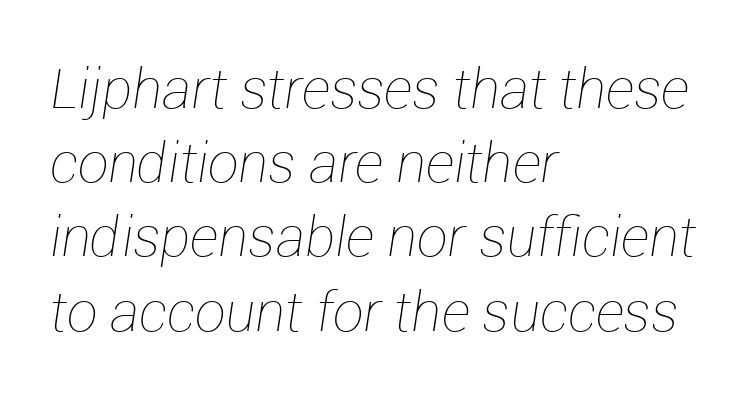
When letters slant like this, we call the style italic. In terms of letterspacing, this is plain default setting. Looks like regular typesetting: each glyph gets only the width it needs. Horizontal alignment here is leftward, the default for most running prose. The zone under the glyphs is completely vacant. One glance says typical: line gaps are just what's usual.
